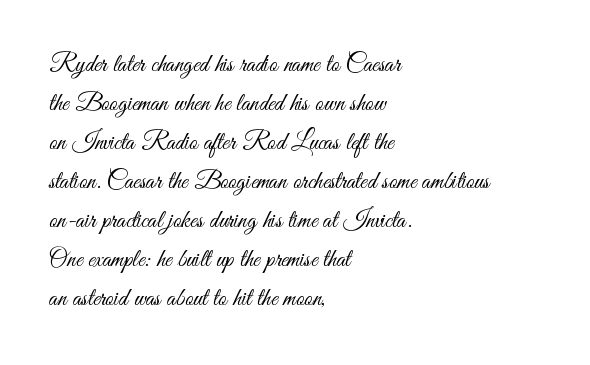
The space between consecutive lines is moderate. In terms of letterspacing, this is plain default setting. This rendering features lettering with no underline. Is the stroke heavy? The answer is a plain regular-or-lighter.
